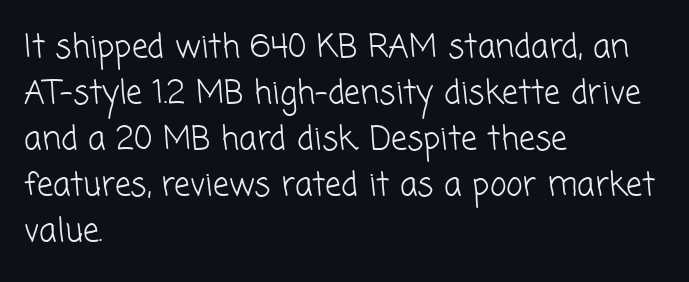
{"serif": "no", "bold": "no", "weight": "light", "width": "normal", "stroke_contrast": "low", "x_height": "medium", "monospaced": "no", "underline": "no", "align": "left", "line_spacing": "normal", "line_spacing_ratio": 1.44, "letter_spacing": "normal", "letter_spacing_em": 0.0, "glyph_px": 32}
